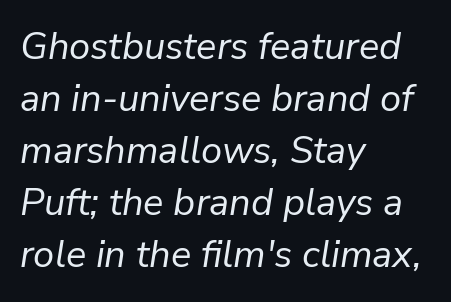
Nothing unusual about the tracking: characters are spaced as the font intends. Is this a fixed-width face? No — the glyphs have proportional, varying widths. Clear beneath every line of the passage. These glyphs show unthickened strokes, regular width or finer.
